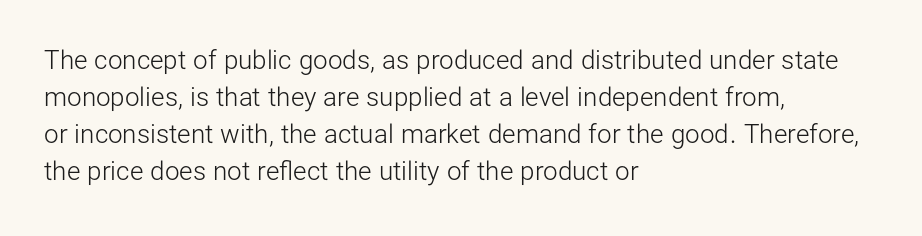
{"italic": "no", "bold": "no", "underline": "no", "align": "left", "line_spacing": "normal", "line_spacing_ratio": 1.42, "letter_spacing": "normal", "letter_spacing_em": 0.0, "glyph_px": 26}
